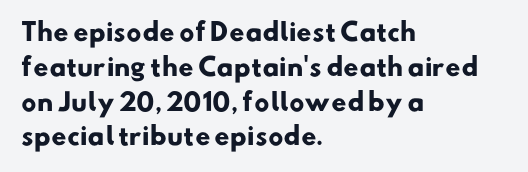
Q: Is the text bold? A: Yes.
Q: Is the text underlined? A: No.
Q: How is the paragraph aligned? A: Left-aligned.
Q: Is the spacing between letters normal or unusually wide? A: Normal.
Q: Is the spacing between lines tight, normal or loose? A: Normal.
